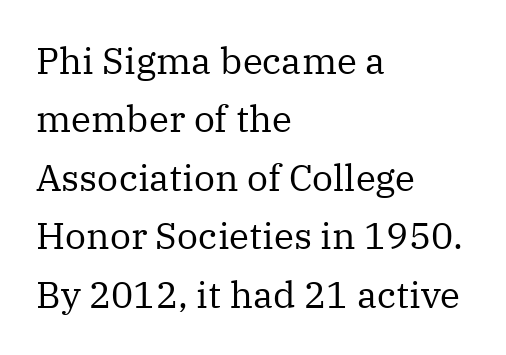
Q: Is the text bold? A: No.
Q: Is the text italic (slanted)? A: No, it is upright.
Q: Is the typeface a serif or a sans-serif typeface? A: Serif.
Q: Is the text underlined? A: No.
Q: How is the paragraph aligned? A: Left-aligned.
Q: Is the spacing between letters normal or unusually wide? A: Normal.
Q: Is the spacing between lines tight, normal or loose? A: Normal.
Q: Width (condensed, normal, or wide)? A: Normal.
Q: Stroke contrast? A: Medium.
Q: x-height? A: Medium.
Q: Monospaced? A: No.
